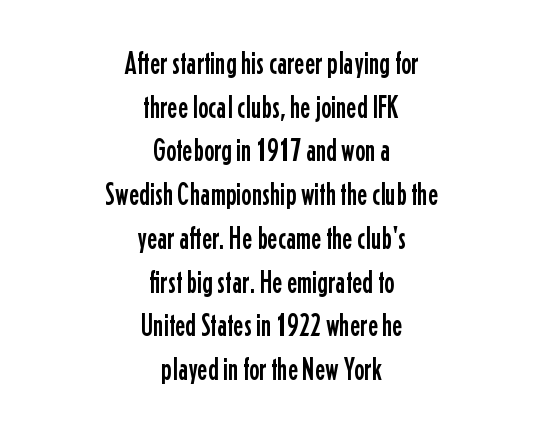
The image shows 31 px condensed sans-serif type, upright; set centered, normal line spacing (1.41x), normal letter spacing, not underlined; low stroke contrast and a medium x-height.
